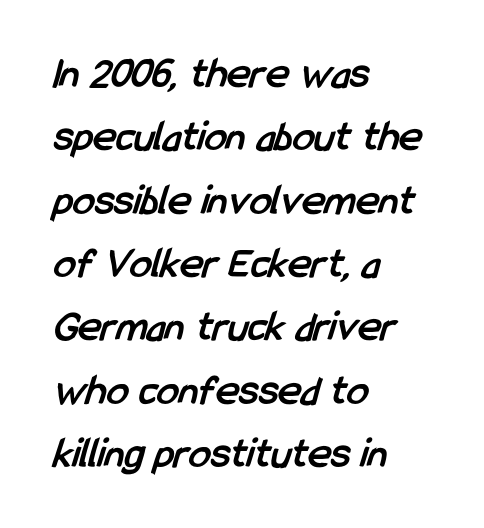
The type family on display is of the sans-serif kind. Summary of weight: heavy, a full bold. A normal amount of white space separates one row of letters from the next. The baseline area is clear. Tracking value appears to be zero — textbook default spacing. Every row of glyphs begins at an identical x-position on the left.
